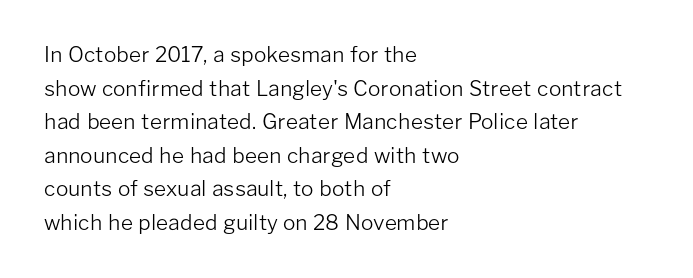
The image shows 21 px text type, upright; set left-aligned, normal line spacing (1.6x), normal letter spacing, not underlined.
